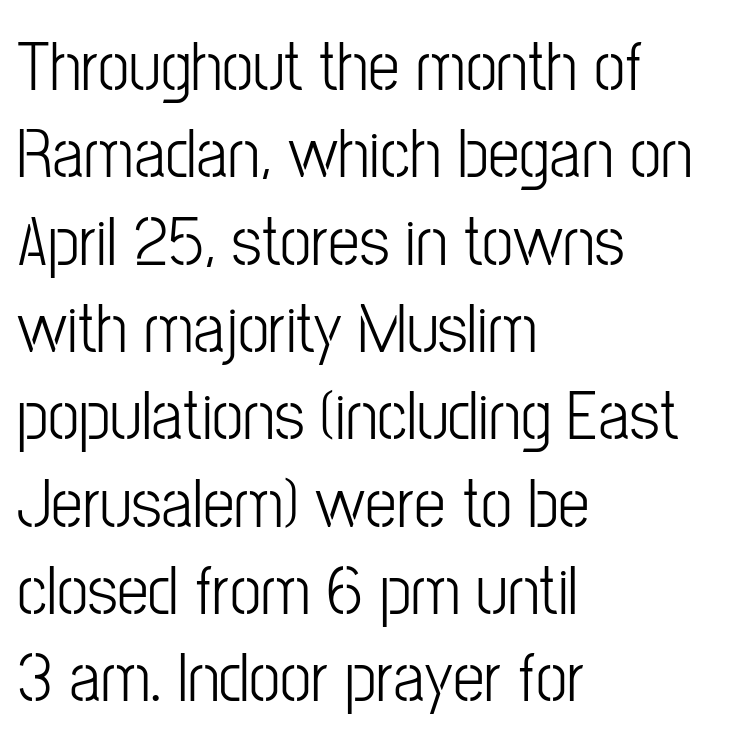
The image shows 71 px light, condensed sans-serif type, upright; set left-aligned, line spacing 1.23x, normal letter spacing, not underlined; low stroke contrast and a medium x-height.
